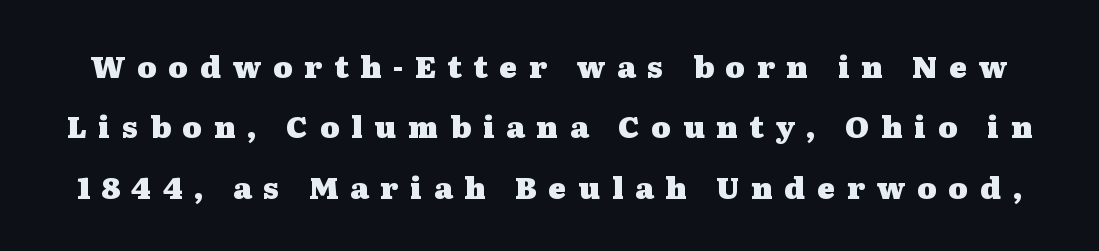
Reading down the column, the eye jumps a long way to each next line. Glance below the letters and you will spot only blank space. Heavy, bold letterforms. Observe the serifs anchoring each vertical stroke in this sample. Spacing verdict: proportional, widths tailored to each character.
